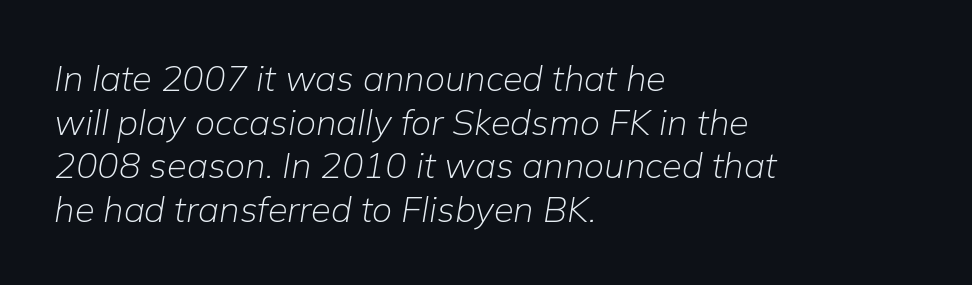
The image shows 36 px light type, italic (leaning right); set left-aligned, line spacing 1.21x, normal letter spacing, not underlined; low stroke contrast and a medium x-height.
